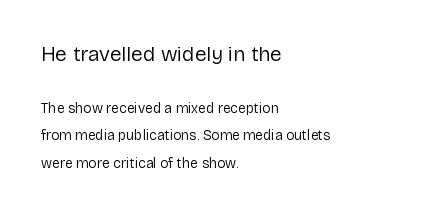
{"italic": "no", "bold": "no", "underline": "no", "align": "left", "line_spacing": "loose", "line_spacing_ratio": 1.96, "letter_spacing": "normal", "letter_spacing_em": 0.0, "larger_block": "first", "size_ratio": 1.5, "glyph_px": 21}
